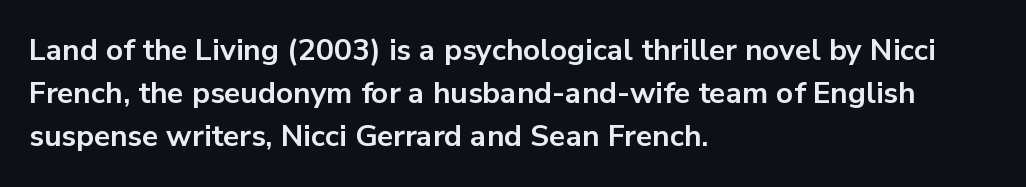
This sample uses an upright cut, with every glyph sitting square on the baseline. The horizontal fit of the characters is conventional and even. The baseline area is clear. The typeface chosen for these lines omits serifs. A classic flush-left, rag-right setting is used for this passage.
